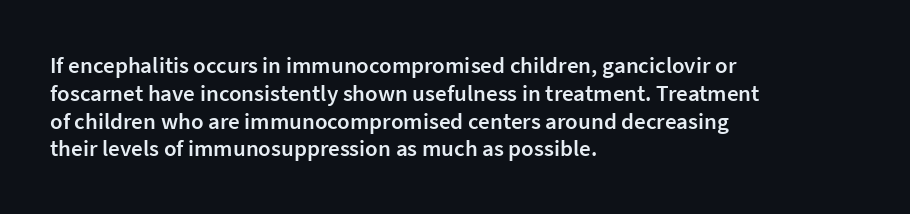
The letters stand straight up with perfectly vertical stems. Standard letterfit; no display-style spreading of the glyphs. Leftover space on each line is placed entirely after the last word. Look at the stroke-to-counter ratio: somewhat heavy, a semibold. Beneath every word, the page is bare.
